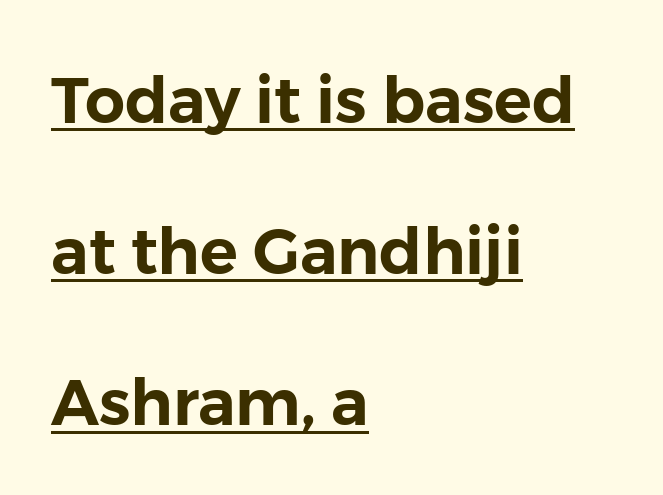
{"serif": "no", "italic": "no", "width": "normal", "stroke_contrast": "low", "x_height": "medium", "monospaced": "no", "underline": "yes", "align": "left", "line_spacing": "loose", "line_spacing_ratio": 2.4, "letter_spacing": "normal", "letter_spacing_em": 0.0, "glyph_px": 63}
